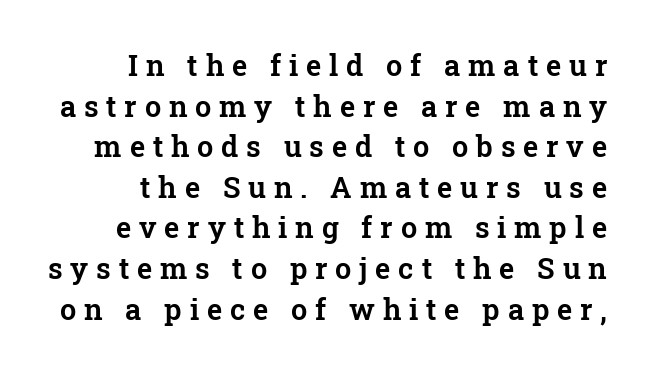
{"serif": "yes", "italic": "no", "width": "normal", "stroke_contrast": "low", "x_height": "medium", "monospaced": "no", "underline": "no", "line_spacing": "normal", "line_spacing_ratio": 1.4, "letter_spacing": "wide", "letter_spacing_em": 0.27, "glyph_px": 29}
